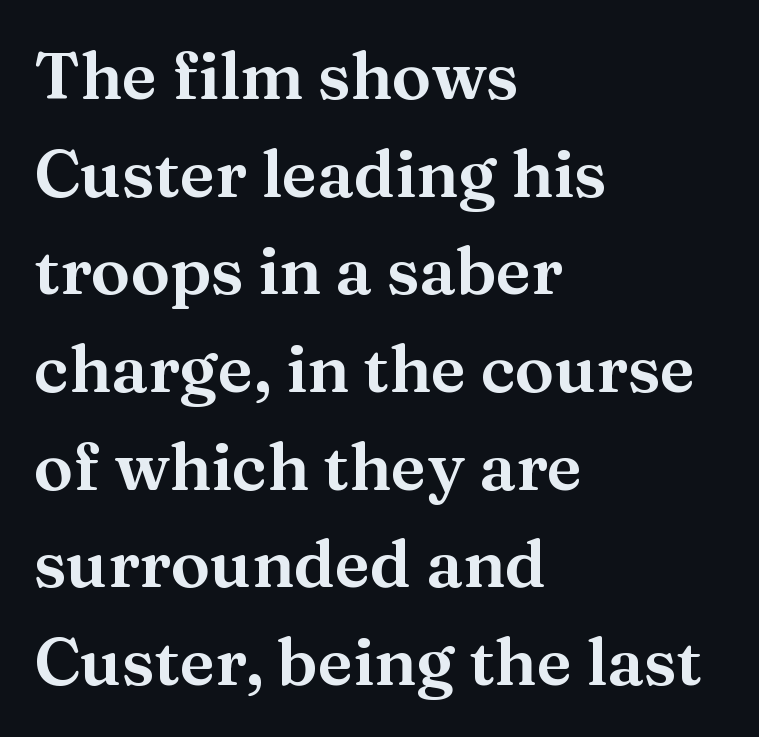
The image shows 66 px serif type, upright; set left-aligned, normal line spacing (1.48x), normal letter spacing, not underlined; medium stroke contrast and a medium x-height.
